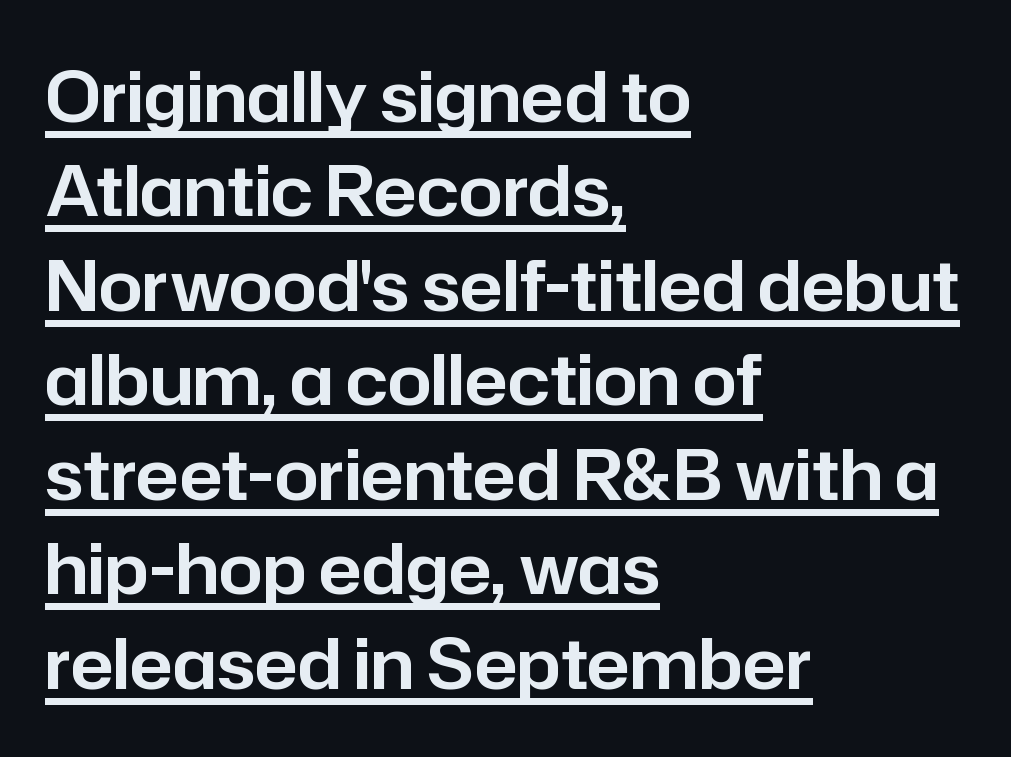
The image shows 70 px sans-serif type, upright; set left-aligned, normal line spacing (1.35x), normal letter spacing, underlined; low stroke contrast and a medium x-height.
